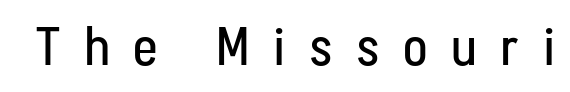
{"serif": "no", "italic": "no", "bold": "no", "weight": "regular", "width": "condensed", "stroke_contrast": "low", "x_height": "medium", "monospaced": "no", "underline": "no", "letter_spacing": "wide", "letter_spacing_em": 0.47, "glyph_px": 54}
